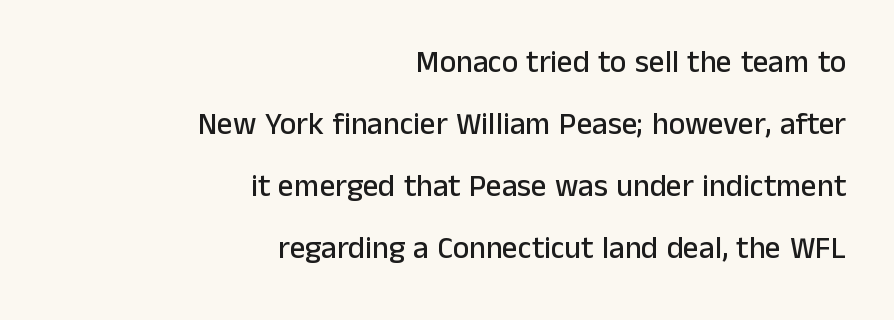
Q: Is the text italic (slanted)? A: No, it is upright.
Q: Is the typeface a serif or a sans-serif typeface? A: Sans-serif.
Q: Is the text underlined? A: No.
Q: How is the paragraph aligned? A: Right-aligned.
Q: Is the spacing between letters normal or unusually wide? A: Normal.
Q: Is the spacing between lines tight, normal or loose? A: Loose.
Q: Width (condensed, normal, or wide)? A: Normal.
Q: Stroke contrast? A: Low.
Q: x-height? A: Medium.
Q: Monospaced? A: No.
